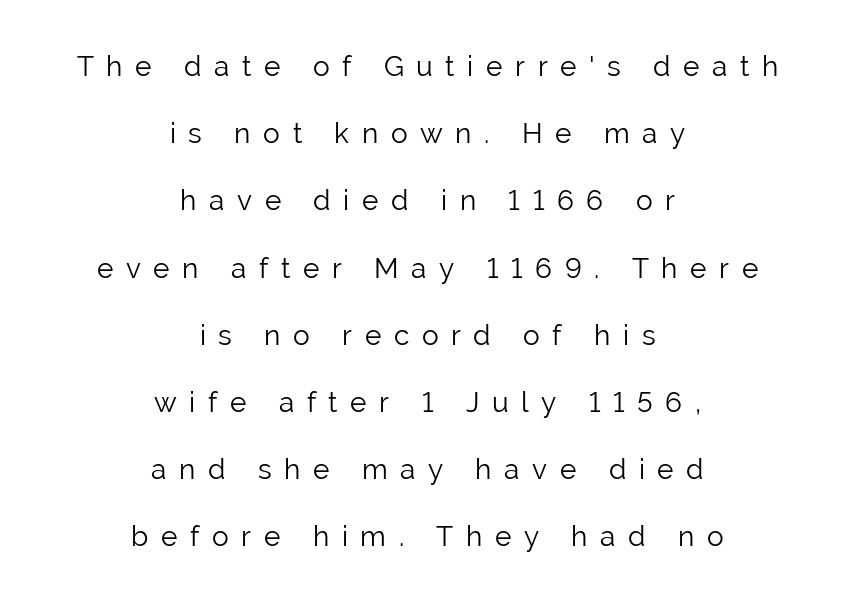
Q: Is the text bold? A: No.
Q: Is the text italic (slanted)? A: No, it is upright.
Q: Is the typeface a serif or a sans-serif typeface? A: Sans-serif.
Q: Is the text underlined? A: No.
Q: How is the paragraph aligned? A: Centered.
Q: Is the spacing between letters normal or unusually wide? A: Unusually wide.
Q: Is the spacing between lines tight, normal or loose? A: Loose.
Q: Width (condensed, normal, or wide)? A: Normal.
Q: Stroke contrast? A: Low.
Q: x-height? A: Medium.
Q: Monospaced? A: No.
